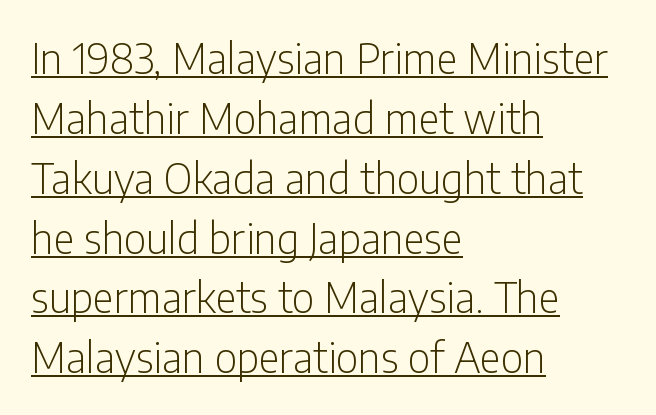
Q: Is the text bold? A: No.
Q: Is the text italic (slanted)? A: No, it is upright.
Q: Is the typeface a serif or a sans-serif typeface? A: Sans-serif.
Q: Is the text underlined? A: Yes.
Q: How is the paragraph aligned? A: Left-aligned.
Q: Is the spacing between letters normal or unusually wide? A: Normal.
Q: Is the spacing between lines tight, normal or loose? A: Normal.
Q: Width (condensed, normal, or wide)? A: Condensed.
Q: Stroke contrast? A: Low.
Q: x-height? A: Medium.
Q: Monospaced? A: No.
